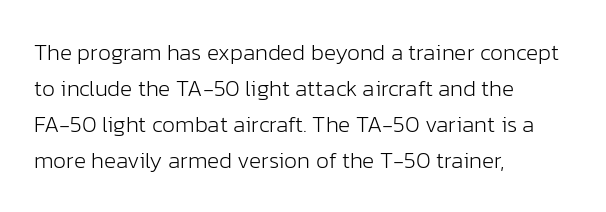
The foot of each line stays bare and open. It's the straight-up-and-down kind of type. The gaps between neighbouring characters are ordinary and unremarkable. A normal amount of white space separates one row of letters from the next. Typeset ragged right — the left edge is the straight one. Is the stroke heavy? The answer is a plain regular-or-lighter.
